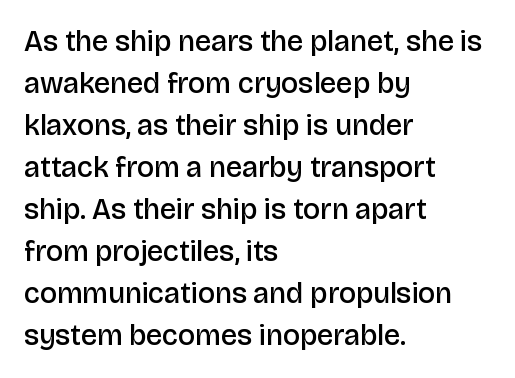
Nope, no serifs anywhere on these letters. Is the type bold? Partly — it's a semibold, heavier than regular but not fully bold. A typesetter would call this zero additional tracking. Reading down the column, the eye jumps a familiar distance to each next line. Think of a printed novel: that variable character pitch is what you see here.
